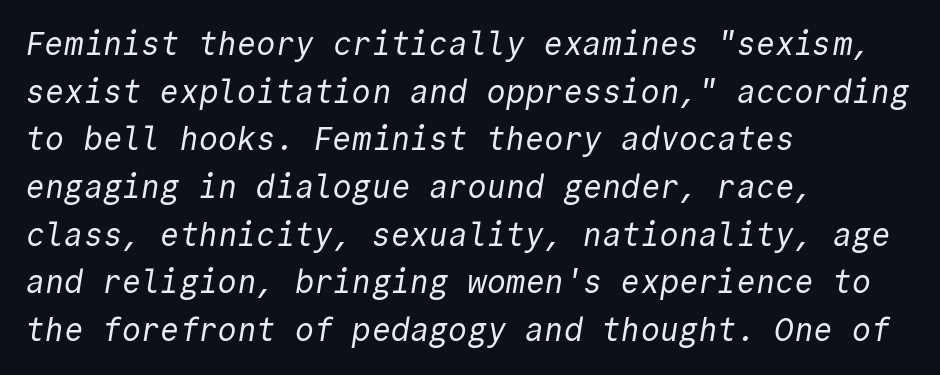
Q: Is the text bold? A: No.
Q: Is the typeface a serif or a sans-serif typeface? A: Sans-serif.
Q: Is the text underlined? A: No.
Q: How is the paragraph aligned? A: Left-aligned.
Q: Is the spacing between letters normal or unusually wide? A: Normal.
Q: Is the spacing between lines tight, normal or loose? A: Normal.
Q: Width (condensed, normal, or wide)? A: Normal.
Q: x-height? A: Medium.
Q: Monospaced? A: Yes.
